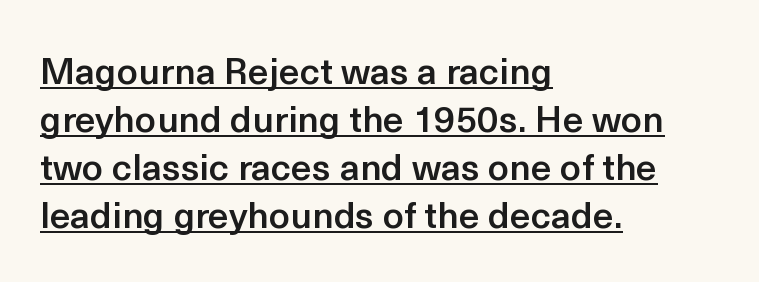
Q: Is the text bold? A: Semi-bold.
Q: Is the text italic (slanted)? A: No, it is upright.
Q: Is the typeface a serif or a sans-serif typeface? A: Sans-serif.
Q: Is the text underlined? A: Yes.
Q: How is the paragraph aligned? A: Left-aligned.
Q: Is the spacing between letters normal or unusually wide? A: Normal.
Q: Is the spacing between lines tight, normal or loose? A: Normal.
Q: Width (condensed, normal, or wide)? A: Normal.
Q: x-height? A: Medium.
Q: Monospaced? A: No.
